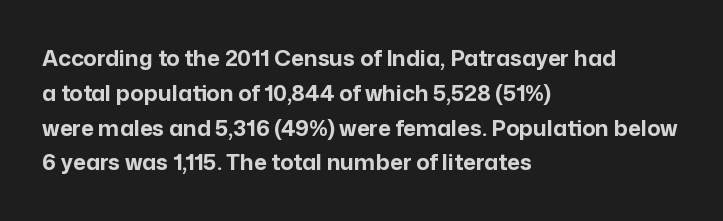
The image shows 22 px bold type, upright; set left-aligned, normal line spacing (1.58x), normal letter spacing, not underlined.
